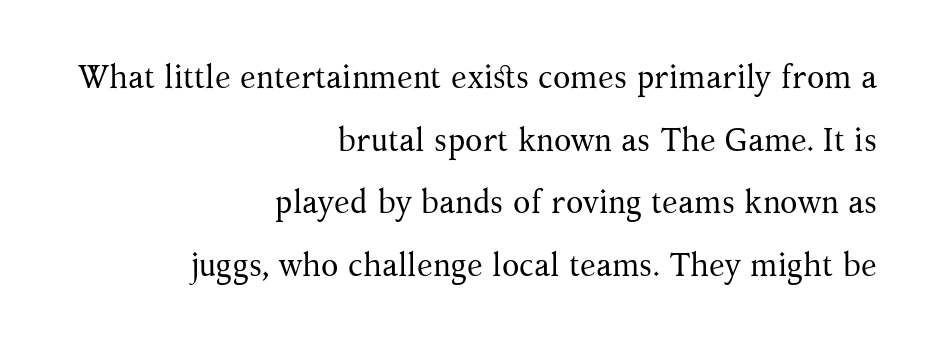
The image shows 32 px regular-weight serif type, upright; set right-aligned, loose line spacing (1.96x), normal letter spacing, not underlined; medium stroke contrast and a medium x-height.
